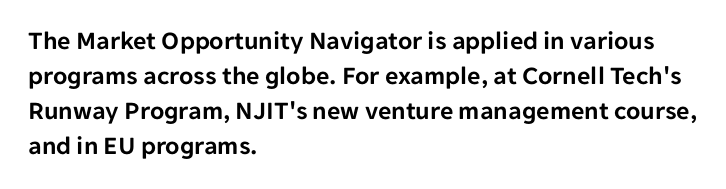
The image shows 26 px text type, upright; set left-aligned, normal line spacing (1.34x), normal letter spacing, not underlined.
